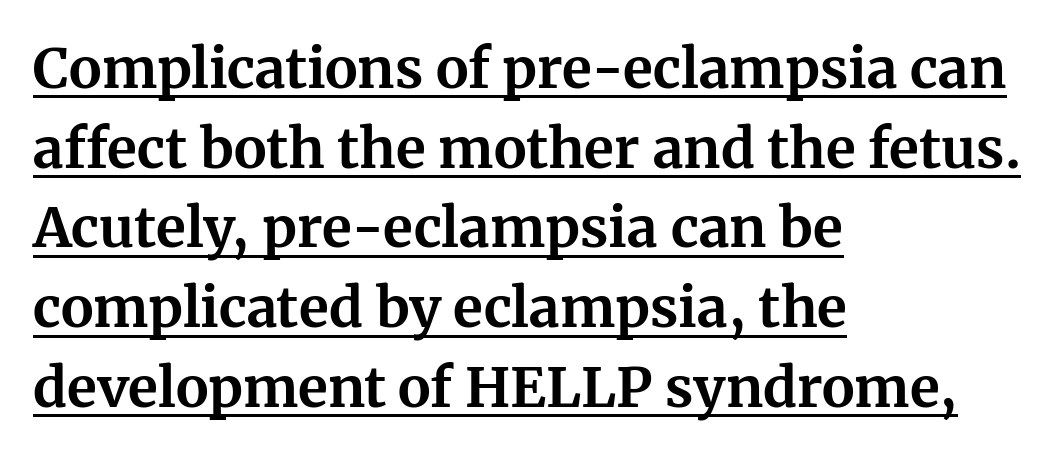
The image shows 55 px bold serif type, upright; set left-aligned, normal line spacing (1.45x), normal letter spacing, underlined; medium stroke contrast and a medium x-height.
